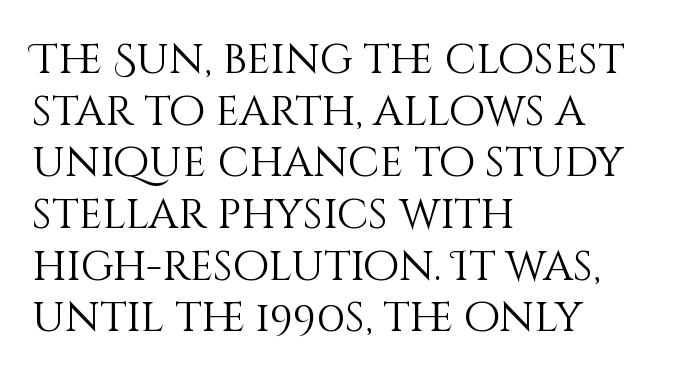
Q: Is the text bold? A: No.
Q: Is the text italic (slanted)? A: No, it is upright.
Q: Is the text underlined? A: No.
Q: How is the paragraph aligned? A: Left-aligned.
Q: Is the spacing between letters normal or unusually wide? A: Normal.
Q: Width (condensed, normal, or wide)? A: Normal.
Q: Stroke contrast? A: Medium.
Q: x-height? A: Large.
Q: Monospaced? A: No.
